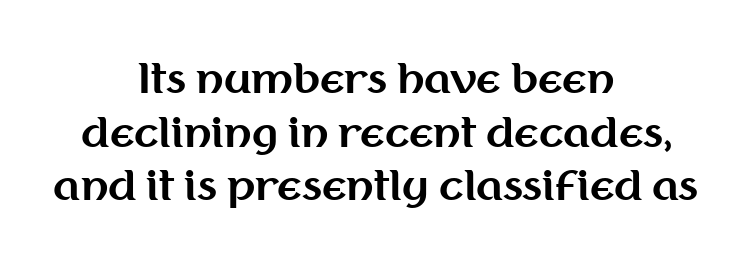
Every row of glyphs is offset so its center matches the block's center. The letters advance in unequal steps, a hallmark of proportional type. Is the type bold? Yes — the strokes are clearly thick and heavy. Check under the words: just untouched page. The tracking reads as untouched default to a designer's eye. Posture: vertical.
